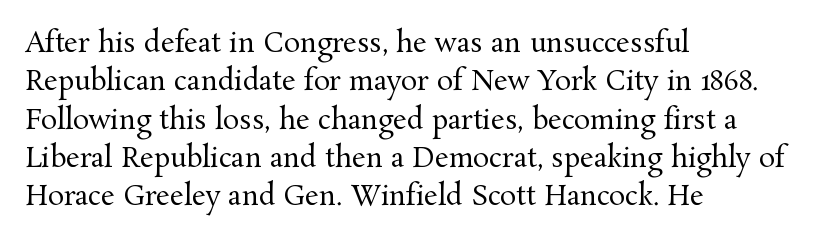
{"italic": "no", "bold": "no", "underline": "no", "align": "left", "line_spacing": "normal", "line_spacing_ratio": 1.42, "letter_spacing": "normal", "letter_spacing_em": 0.0, "glyph_px": 27}
